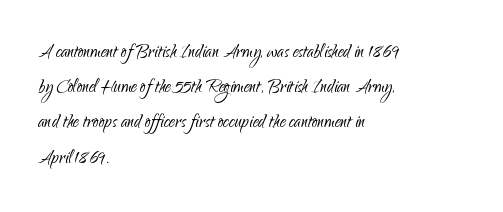
{"bold": "no", "underline": "no", "align": "left", "line_spacing": "normal", "line_spacing_ratio": 1.53, "letter_spacing": "normal", "letter_spacing_em": 0.0, "glyph_px": 23}
